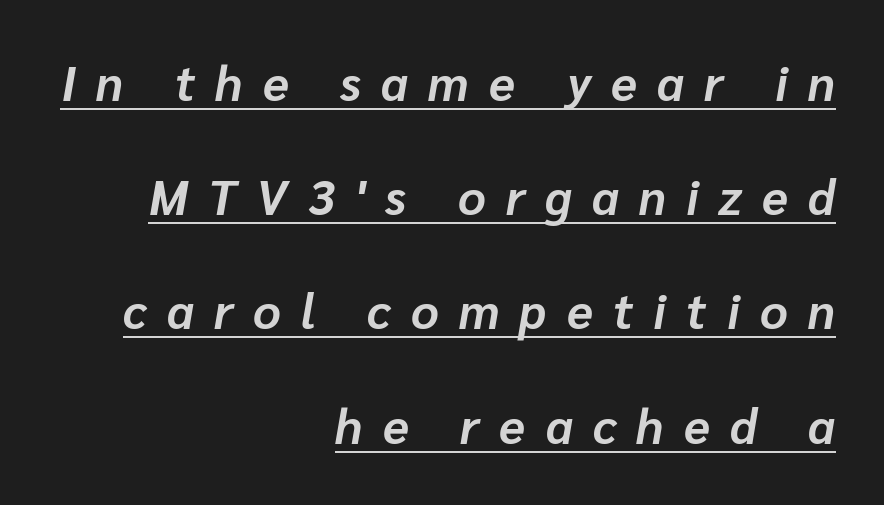
The image shows 48 px bold type, italic (leaning right); set right-aligned, loose line spacing (2.38x), unusually wide letter spacing (+0.42 em), underlined; low stroke contrast and a medium x-height.
